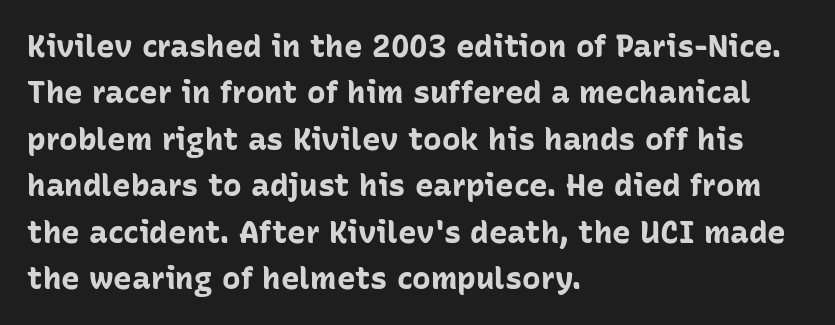
Q: Is the text bold? A: Yes.
Q: Is the text italic (slanted)? A: No, it is upright.
Q: Is the typeface a serif or a sans-serif typeface? A: Sans-serif.
Q: Is the text underlined? A: No.
Q: How is the paragraph aligned? A: Left-aligned.
Q: Is the spacing between letters normal or unusually wide? A: Normal.
Q: Is the spacing between lines tight, normal or loose? A: Normal.
Q: Width (condensed, normal, or wide)? A: Normal.
Q: Stroke contrast? A: Low.
Q: x-height? A: Medium.
Q: Monospaced? A: No.
